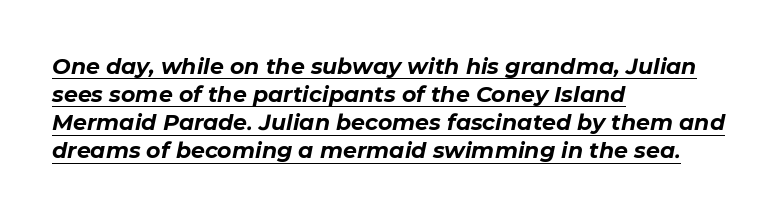
The setting favours the left margin, as ordinary paragraphs usually do. Between one letter and the next there's only the usual sliver of space. Evenly set lines give the paragraph a standard silhouette. Check the space under the baseline: a stroke is drawn there. Thick stems and heavy bowls — unmistakably bold. Rendered with sloped, italic letterforms.
